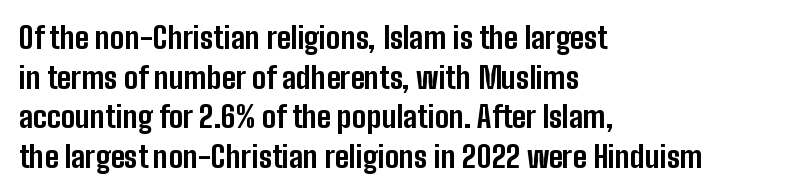
{"serif": "no", "italic": "no", "bold": "yes", "weight": "bold", "width": "condensed", "stroke_contrast": "low", "x_height": "medium", "monospaced": "no", "underline": "no", "align": "left", "line_spacing": "normal", "line_spacing_ratio": 1.32, "letter_spacing": "normal", "letter_spacing_em": 0.0, "glyph_px": 30}
